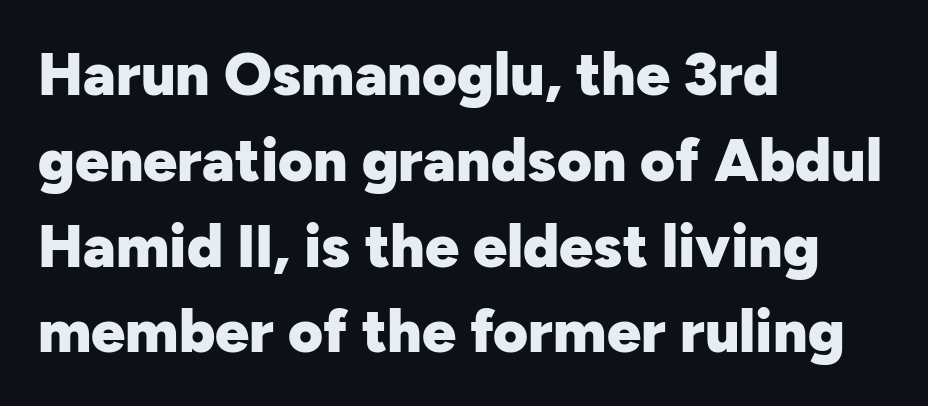
{"serif": "no", "italic": "no", "bold": "yes", "weight": "heavy", "width": "normal", "stroke_contrast": "low", "x_height": "medium", "monospaced": "no", "underline": "no", "align": "left", "line_spacing": "normal", "line_spacing_ratio": 1.43, "letter_spacing": "normal", "letter_spacing_em": 0.0, "glyph_px": 60}
